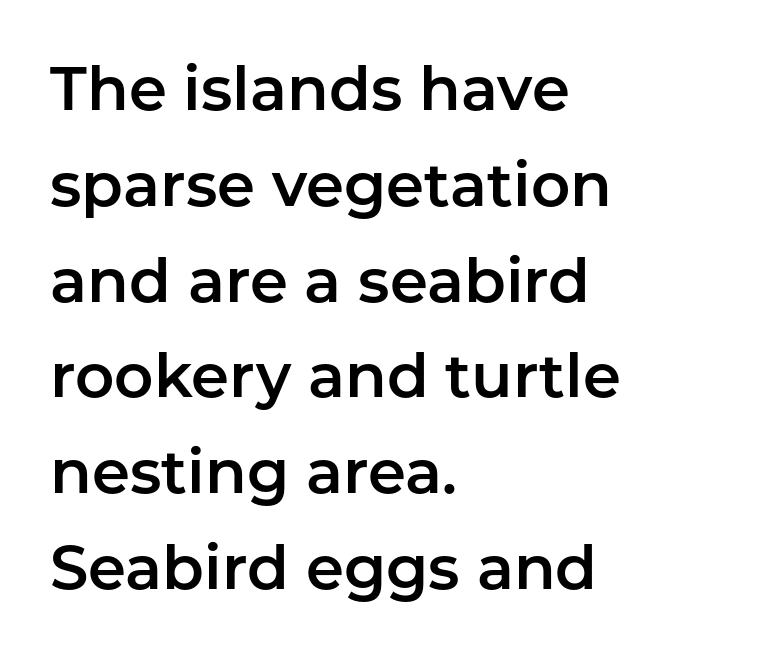
Q: Is the text italic (slanted)? A: No, it is upright.
Q: Is the typeface a serif or a sans-serif typeface? A: Sans-serif.
Q: Is the text underlined? A: No.
Q: How is the paragraph aligned? A: Left-aligned.
Q: Is the spacing between letters normal or unusually wide? A: Normal.
Q: Is the spacing between lines tight, normal or loose? A: Normal.
Q: Width (condensed, normal, or wide)? A: Normal.
Q: Stroke contrast? A: Low.
Q: x-height? A: Medium.
Q: Monospaced? A: No.
